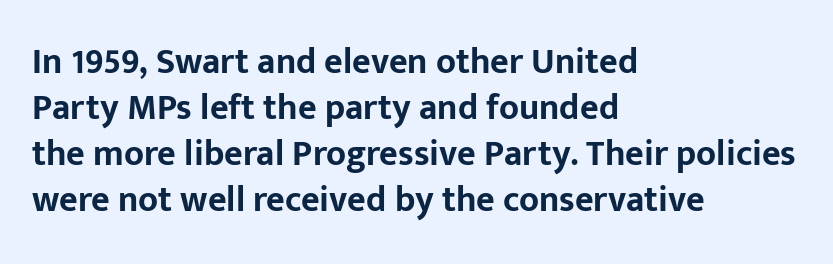
Observe the absence of serifs on each vertical stroke in this sample. Is this a fixed-width face? No — the glyphs have proportional, varying widths. The space beneath each line is pristine and unruled. Nope, not italic — everything's standing straight. Honestly, the row spacing looks completely unremarkable.
